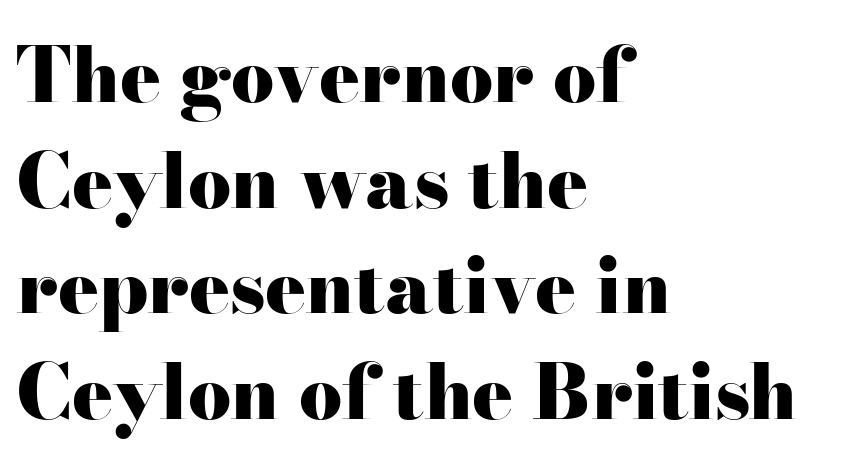
Caption: standard tracking, unaltered. Where is the straight margin? On the left. Heavy-handed strokes throughout: this text is bold. Is there much room between lines? A standard amount, neither cramped nor airy.
